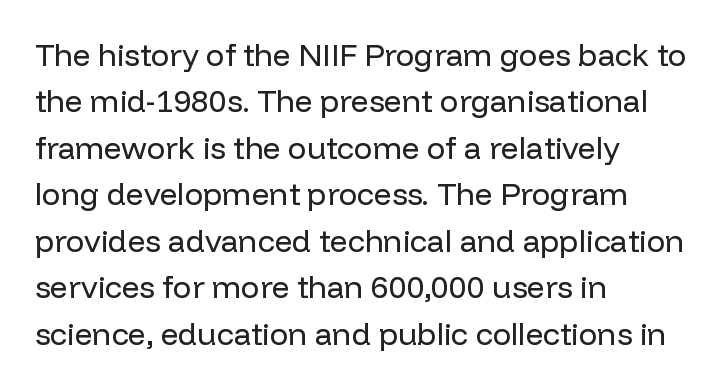
{"serif": "no", "italic": "no", "bold": "no", "weight": "regular", "width": "normal", "stroke_contrast": "low", "x_height": "medium", "monospaced": "no", "underline": "no", "align": "left", "line_spacing": "normal", "line_spacing_ratio": 1.5, "letter_spacing": "normal", "letter_spacing_em": 0.0, "glyph_px": 31}
